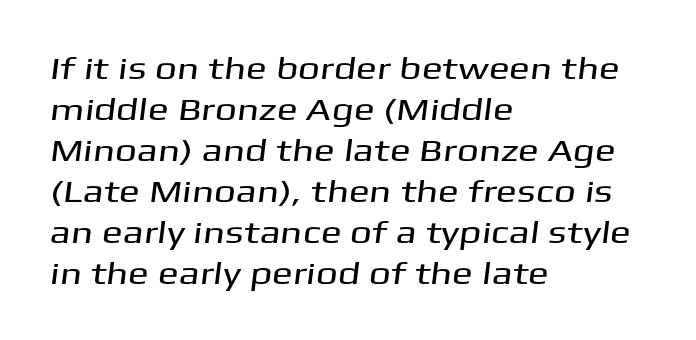
The lines sit at an ordinary, default distance from one another. Does extra space separate the letters? No, they use regular spacing. Unlike a traditional serif, this face leaves its strokes unadorned. Do the characters align in a grid? No, the font is proportional. Which margin do the lines hug? The left one — the right edge is uneven. This rendering features lettering with no underline.
